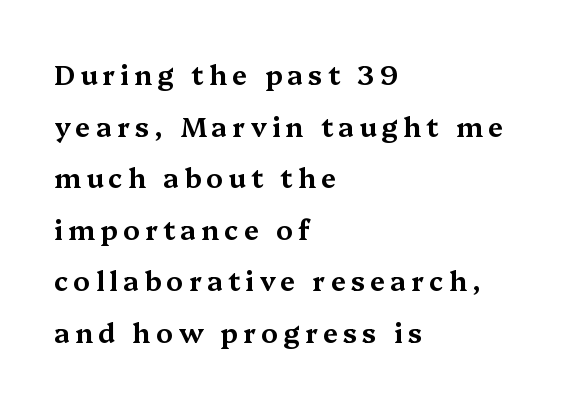
{"italic": "no", "underline": "no", "align": "left", "line_spacing": "loose", "line_spacing_ratio": 1.91, "glyph_px": 27}
